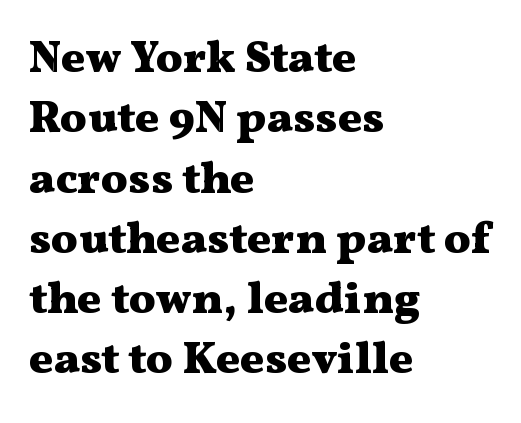
The image shows 45 px heavy, wide serif type, upright; set left-aligned, normal line spacing (1.34x), normal letter spacing, not underlined; medium stroke contrast and a medium x-height.
